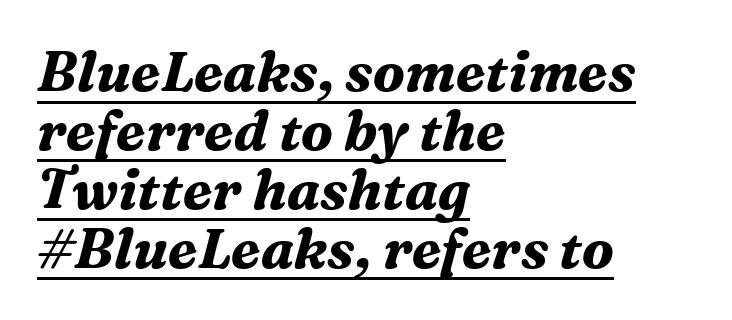
The face used here is proportionally spaced, like ordinary book or web type. Small tapered or slab feet sit at the stroke ends, so this counts as serif. The passage shown stacks its lines with hardly any gap. The letters are bold, with thick, heavy strokes.
